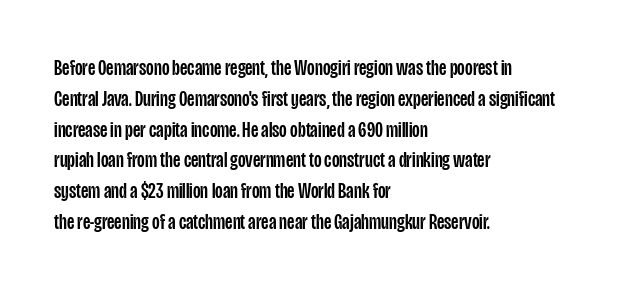
{"italic": "no", "underline": "no", "align": "left", "line_spacing": "normal", "line_spacing_ratio": 1.4, "letter_spacing": "normal", "letter_spacing_em": 0.0, "glyph_px": 22}
